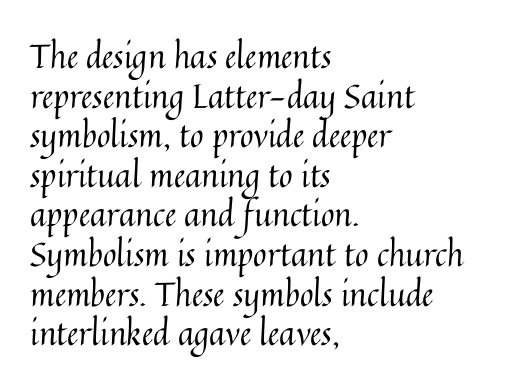
Q: Is the text bold? A: No.
Q: Is the text italic (slanted)? A: Yes.
Q: Is the text underlined? A: No.
Q: How is the paragraph aligned? A: Left-aligned.
Q: Is the spacing between letters normal or unusually wide? A: Normal.
Q: Width (condensed, normal, or wide)? A: Normal.
Q: Stroke contrast? A: Medium.
Q: x-height? A: Medium.
Q: Monospaced? A: No.
